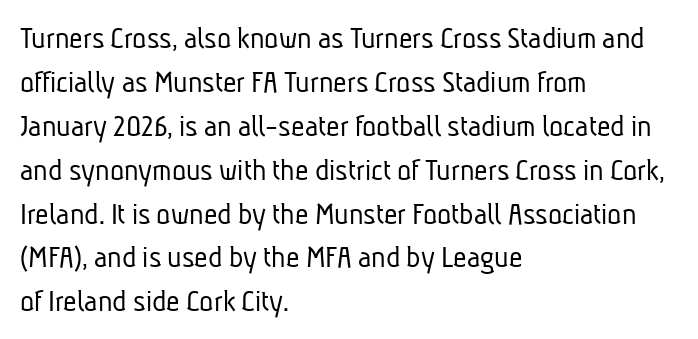
To sum up the face: it is a sans, with no serifs. In terms of leading, this rendering sits right in the middle. The face used here is rendered with its standard letterfit. Honestly, there is no underline to notice here at all. The text block is weighted toward the left margin, trailing off unevenly rightward.
